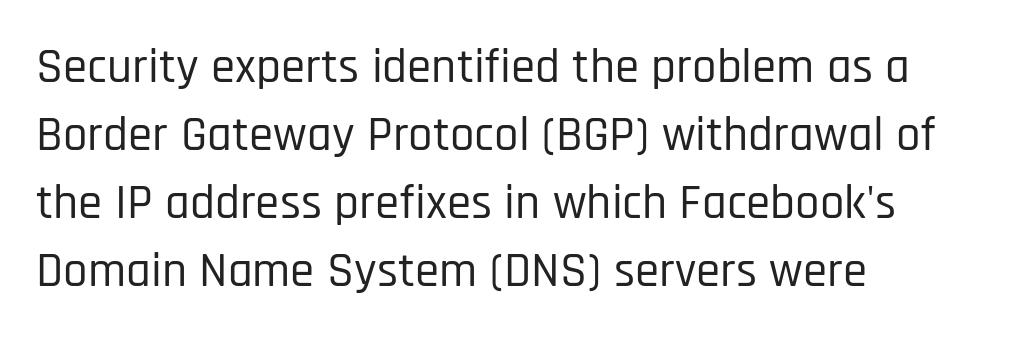
Q: Is the text italic (slanted)? A: No, it is upright.
Q: Is the typeface a serif or a sans-serif typeface? A: Sans-serif.
Q: Is the text underlined? A: No.
Q: How is the paragraph aligned? A: Left-aligned.
Q: Is the spacing between letters normal or unusually wide? A: Normal.
Q: Is the spacing between lines tight, normal or loose? A: Normal.
Q: Width (condensed, normal, or wide)? A: Condensed.
Q: Stroke contrast? A: Low.
Q: x-height? A: Large.
Q: Monospaced? A: No.
